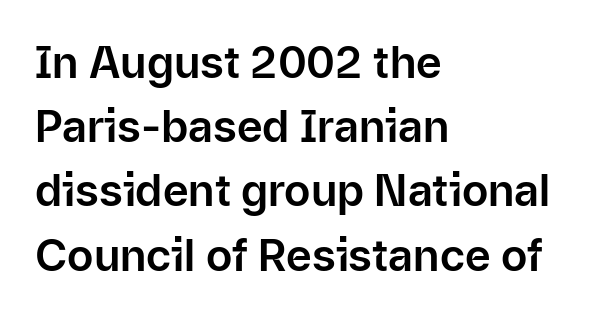
Q: Is the text italic (slanted)? A: No, it is upright.
Q: Is the typeface a serif or a sans-serif typeface? A: Sans-serif.
Q: Is the text underlined? A: No.
Q: How is the paragraph aligned? A: Left-aligned.
Q: Is the spacing between letters normal or unusually wide? A: Normal.
Q: Is the spacing between lines tight, normal or loose? A: Normal.
Q: Width (condensed, normal, or wide)? A: Normal.
Q: Stroke contrast? A: Low.
Q: x-height? A: Medium.
Q: Monospaced? A: No.
